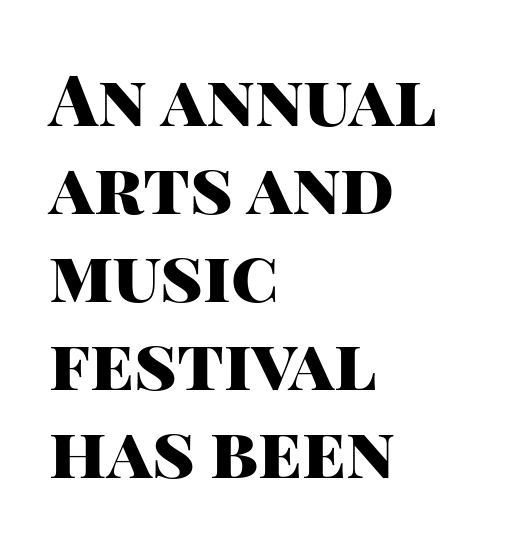
{"serif": "no", "italic": "no", "bold": "yes", "weight": "heavy", "width": "normal", "stroke_contrast": "high", "x_height": "large", "monospaced": "no", "underline": "no", "align": "left", "line_spacing_ratio": 1.24, "letter_spacing": "normal", "letter_spacing_em": 0.0, "glyph_px": 71}
